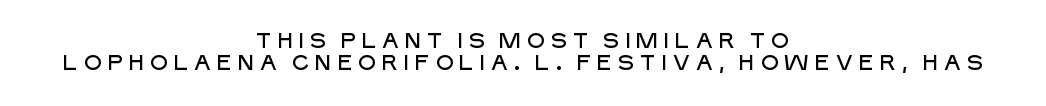
Q: Is the text italic (slanted)? A: No, it is upright.
Q: Is the text underlined? A: No.
Q: How is the paragraph aligned? A: Centered.
Q: Is the spacing between letters normal or unusually wide? A: Unusually wide.
Q: Is the spacing between lines tight, normal or loose? A: Tight.
